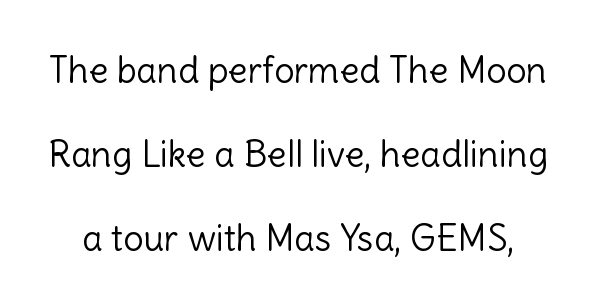
Q: Is the text bold? A: No.
Q: Is the text italic (slanted)? A: No, it is upright.
Q: Is the typeface a serif or a sans-serif typeface? A: Sans-serif.
Q: Is the text underlined? A: No.
Q: Is the spacing between letters normal or unusually wide? A: Normal.
Q: Is the spacing between lines tight, normal or loose? A: Loose.
Q: Width (condensed, normal, or wide)? A: Normal.
Q: x-height? A: Medium.
Q: Monospaced? A: No.
